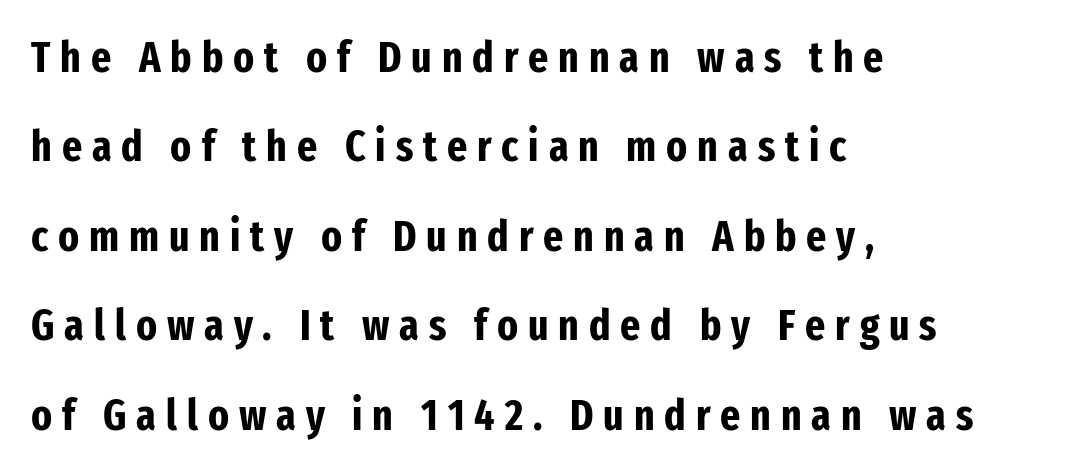
{"serif": "no", "italic": "no", "bold": "yes", "weight": "bold", "width": "condensed", "stroke_contrast": "low", "x_height": "medium", "monospaced": "no", "underline": "no", "align": "left", "line_spacing": "loose", "line_spacing_ratio": 2.08, "letter_spacing": "wide", "letter_spacing_em": 0.23, "glyph_px": 43}
